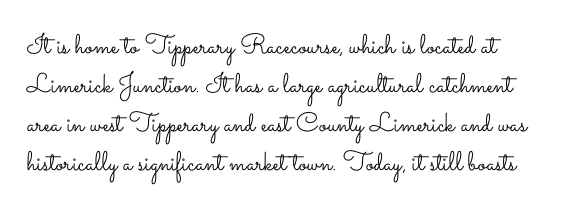
Q: Is the text bold? A: No.
Q: Is the text italic (slanted)? A: Yes.
Q: Is the text underlined? A: No.
Q: Is the spacing between letters normal or unusually wide? A: Normal.
Q: Is the spacing between lines tight, normal or loose? A: Normal.
